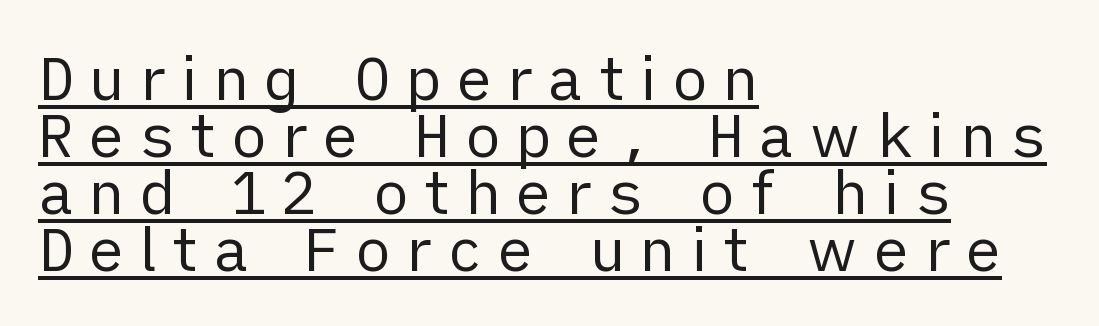
Q: Is the text bold? A: No.
Q: Is the text italic (slanted)? A: No, it is upright.
Q: Is the typeface a serif or a sans-serif typeface? A: Sans-serif.
Q: Is the text underlined? A: Yes.
Q: How is the paragraph aligned? A: Left-aligned.
Q: Is the spacing between letters normal or unusually wide? A: Unusually wide.
Q: Is the spacing between lines tight, normal or loose? A: Tight.
Q: Width (condensed, normal, or wide)? A: Normal.
Q: Stroke contrast? A: Low.
Q: x-height? A: Medium.
Q: Monospaced? A: No.
